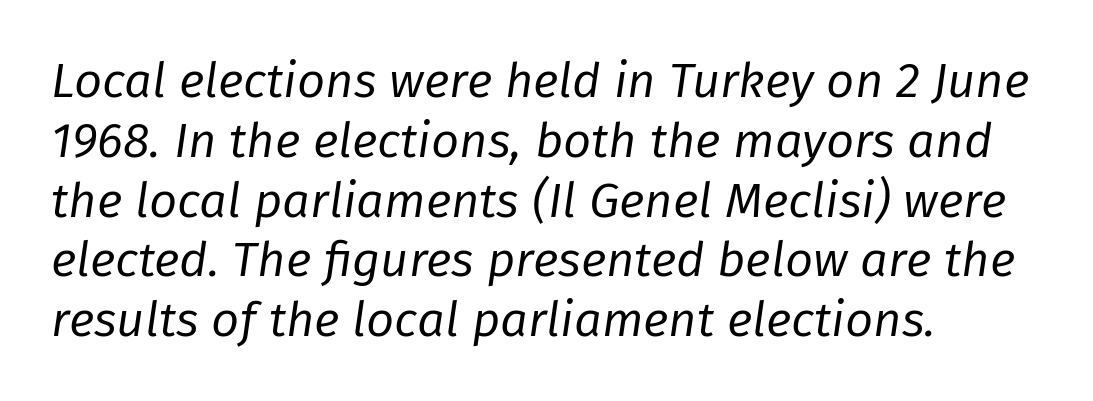
The image shows 49 px regular-weight type, italic (leaning right); set left-aligned, line spacing 1.22x, normal letter spacing, not underlined; low stroke contrast and a medium x-height.
